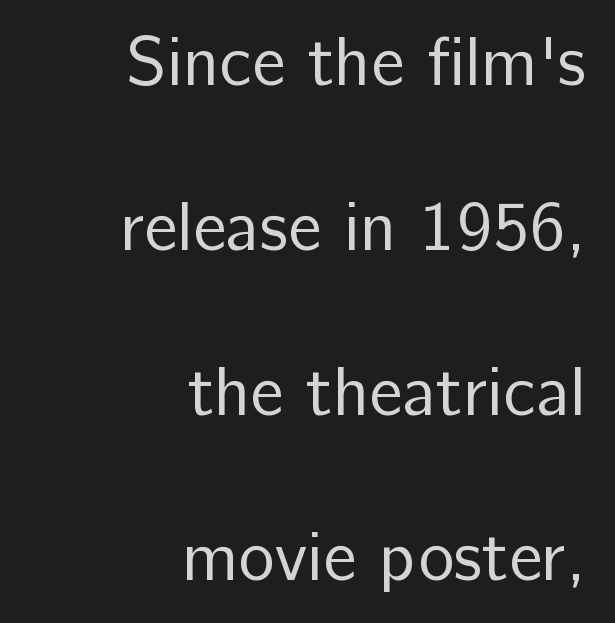
Underlining? Definitely not there. These glyphs show unthickened strokes, regular width or finer. The passage shown is typeset with a sans-serif family. This is roman type, the default non-slanted kind.
